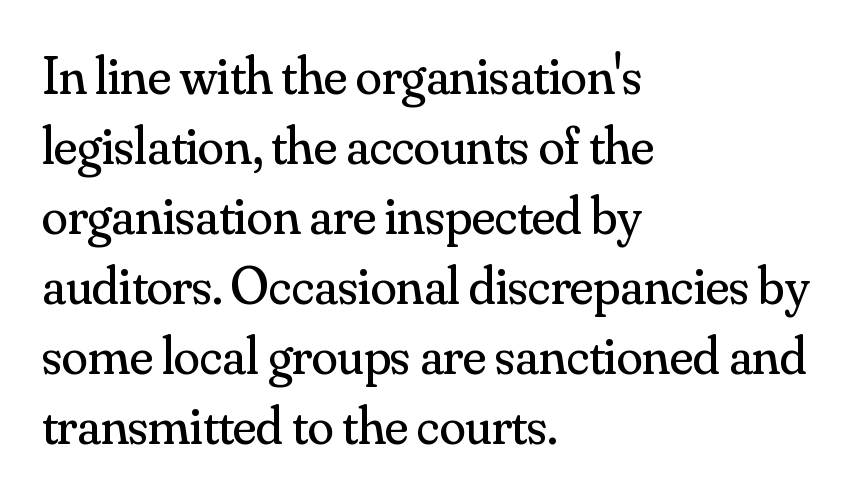
{"serif": "yes", "italic": "no", "bold": "no", "weight": "regular", "width": "normal", "stroke_contrast": "medium", "x_height": "small", "monospaced": "no", "underline": "no", "align": "left", "line_spacing": "normal", "line_spacing_ratio": 1.32, "letter_spacing": "normal", "letter_spacing_em": 0.0, "glyph_px": 53}
